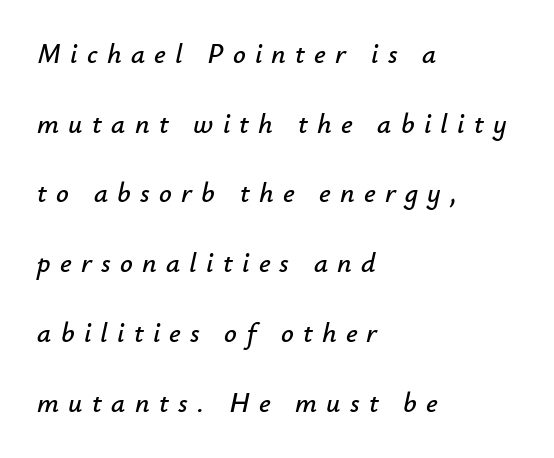
Q: Is the text italic (slanted)? A: Yes, it leans right by about 12 degrees.
Q: Is the text underlined? A: No.
Q: How is the paragraph aligned? A: Left-aligned.
Q: Is the spacing between letters normal or unusually wide? A: Unusually wide.
Q: Is the spacing between lines tight, normal or loose? A: Loose.
Q: Width (condensed, normal, or wide)? A: Normal.
Q: Stroke contrast? A: Low.
Q: x-height? A: Small.
Q: Monospaced? A: No.
